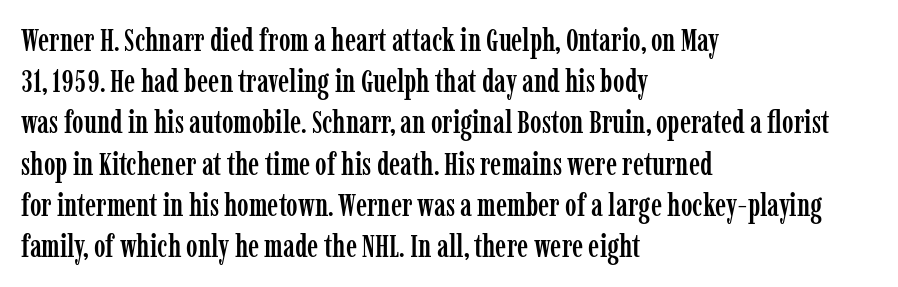
Q: Is the text italic (slanted)? A: No, it is upright.
Q: Is the typeface a serif or a sans-serif typeface? A: Serif.
Q: Is the text underlined? A: No.
Q: How is the paragraph aligned? A: Left-aligned.
Q: Is the spacing between letters normal or unusually wide? A: Normal.
Q: Is the spacing between lines tight, normal or loose? A: Normal.
Q: Width (condensed, normal, or wide)? A: Condensed.
Q: Stroke contrast? A: Low.
Q: x-height? A: Medium.
Q: Monospaced? A: No.
